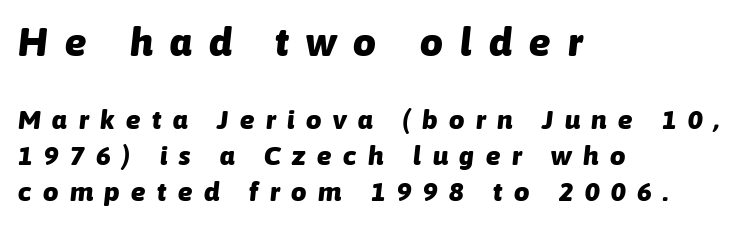
{"italic": "yes", "lean": "right", "slant_degrees": 6, "bold": "yes", "weight": "heavy", "width": "normal", "stroke_contrast": "low", "x_height": "medium", "monospaced": "no", "underline": "no", "align": "left", "line_spacing": "normal", "line_spacing_ratio": 1.33, "letter_spacing": "wide", "letter_spacing_em": 0.43, "larger_block": "first", "size_ratio": 1.48, "glyph_px": 40}
